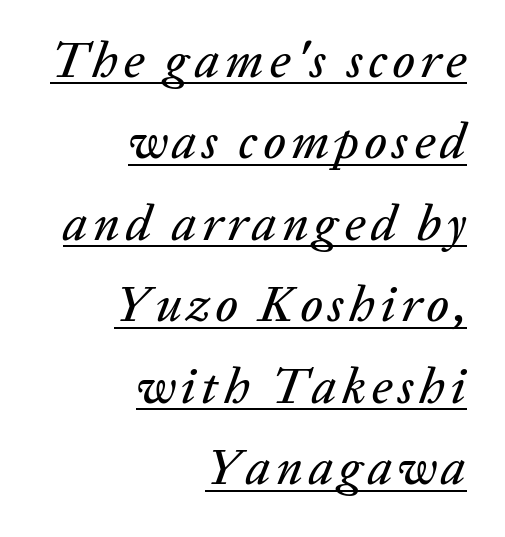
{"italic": "yes", "lean": "right", "slant_degrees": 20, "width": "normal", "stroke_contrast": "low", "x_height": "medium", "monospaced": "no", "underline": "yes", "align": "right", "line_spacing": "normal", "line_spacing_ratio": 1.63, "glyph_px": 50}
